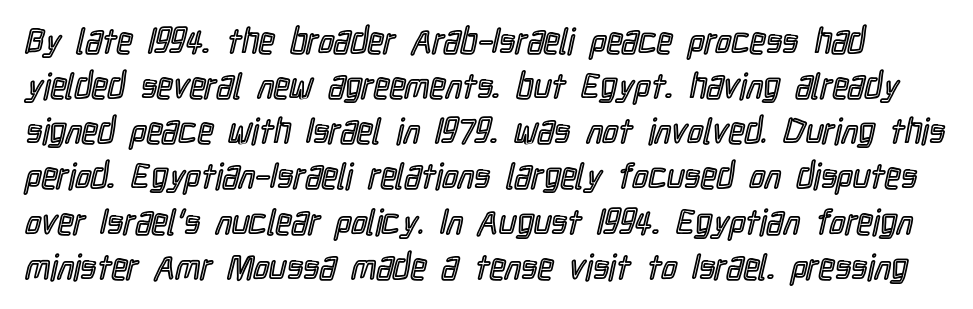
Q: Is the text italic (slanted)? A: Yes.
Q: Is the text underlined? A: No.
Q: Is the spacing between letters normal or unusually wide? A: Normal.
Q: Is the spacing between lines tight, normal or loose? A: Normal.
Q: Width (condensed, normal, or wide)? A: Condensed.
Q: x-height? A: Medium.
Q: Monospaced? A: No.
